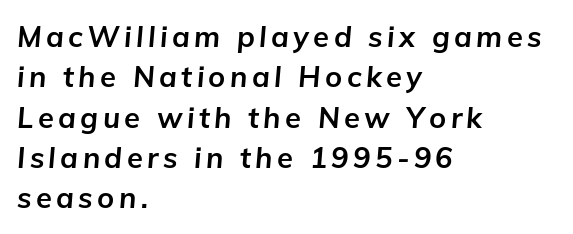
{"italic": "yes", "lean": "right", "slant_degrees": 5, "bold": "yes", "weight": "bold", "width": "normal", "stroke_contrast": "low", "x_height": "medium", "monospaced": "no", "underline": "no", "align": "left", "line_spacing": "normal", "line_spacing_ratio": 1.39, "glyph_px": 29}
